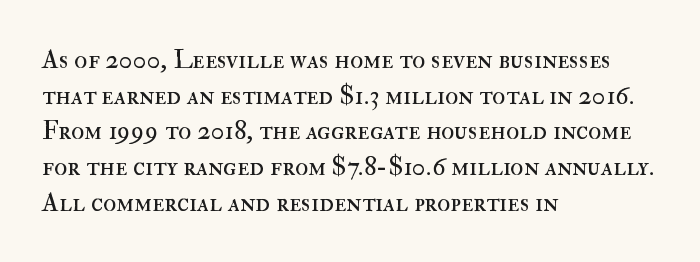
Notice how descenders clear the ascenders below comfortably — that's standard leading. Rule under the text: the space is simply empty. This rendering uses left alignment, leaving the right contour irregular. The type sits square on the baseline with zero lean. The font sits on the lighter half of the weight spectrum, regular included. The gaps between neighbouring characters are ordinary and unremarkable.
